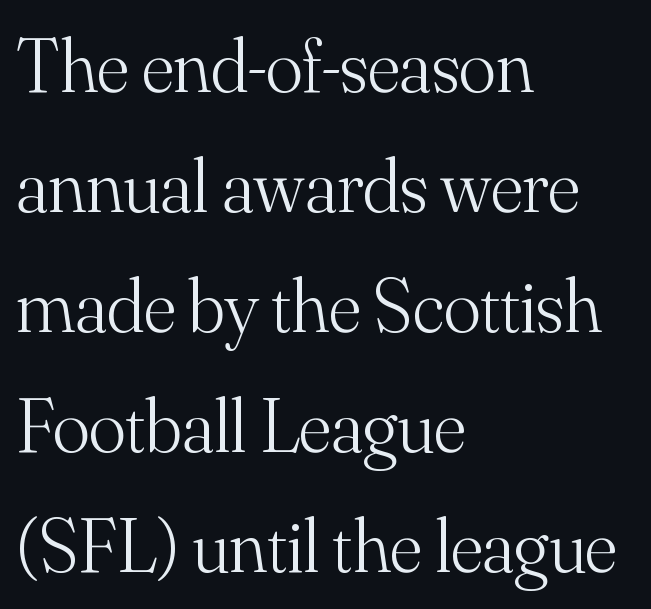
{"serif": "yes", "italic": "no", "bold": "no", "weight": "light", "width": "normal", "stroke_contrast": "medium", "x_height": "small", "monospaced": "no", "underline": "no", "align": "left", "line_spacing": "normal", "line_spacing_ratio": 1.56, "letter_spacing": "normal", "letter_spacing_em": 0.0, "glyph_px": 77}
